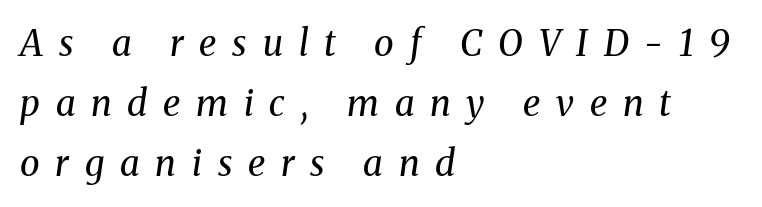
Q: Is the text bold? A: No.
Q: Is the text italic (slanted)? A: Yes, it leans right by about 8 degrees.
Q: Is the typeface a serif or a sans-serif typeface? A: Serif.
Q: Is the text underlined? A: No.
Q: How is the paragraph aligned? A: Left-aligned.
Q: Is the spacing between letters normal or unusually wide? A: Unusually wide.
Q: Is the spacing between lines tight, normal or loose? A: Normal.
Q: Width (condensed, normal, or wide)? A: Normal.
Q: Stroke contrast? A: Medium.
Q: x-height? A: Medium.
Q: Monospaced? A: No.
